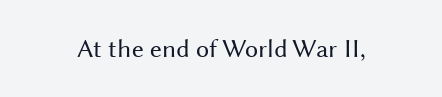
A roman cut, with each character standing at attention. Decoration check: the copy has no underline. The gaps between neighbouring characters are ordinary and unremarkable. Bold? No — there's no thickening of the strokes.
